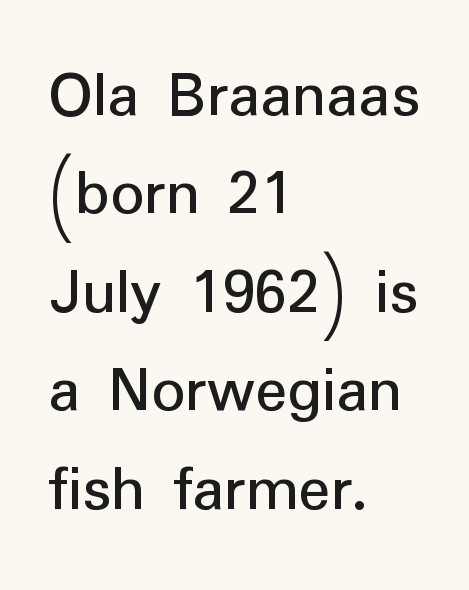
{"serif": "no", "italic": "no", "width": "normal", "stroke_contrast": "low", "x_height": "medium", "monospaced": "no", "underline": "no", "align": "left", "line_spacing": "normal", "line_spacing_ratio": 1.47, "letter_spacing": "normal", "letter_spacing_em": 0.0, "glyph_px": 67}
